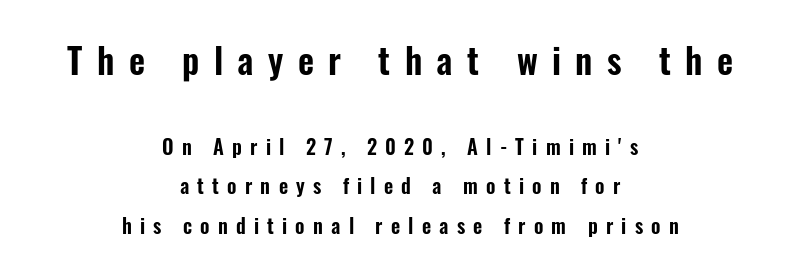
Posture: vertical. The initial chunk of copy outweighs the following chunk in type size. Each line is balanced around a shared central axis. Look at the tracking — it's clearly loosened, letters drifting apart.
